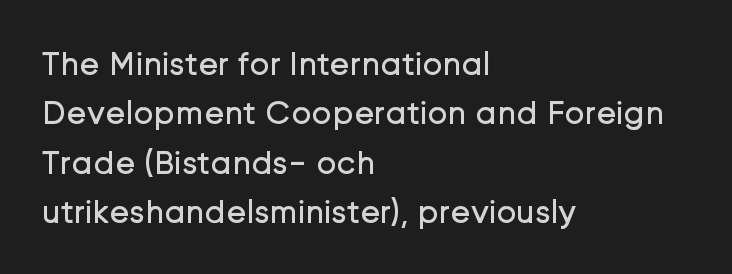
Caption: multi-line text, flush left, ragged right. Looks like regular typesetting: each glyph gets only the width it needs. Do the letters lean? They stand straight. A clean baseline with only descenders dipping below it. Nobody touched the tracking dial on this one. Serif or sans? Sans — the stroke terminals are bare.
